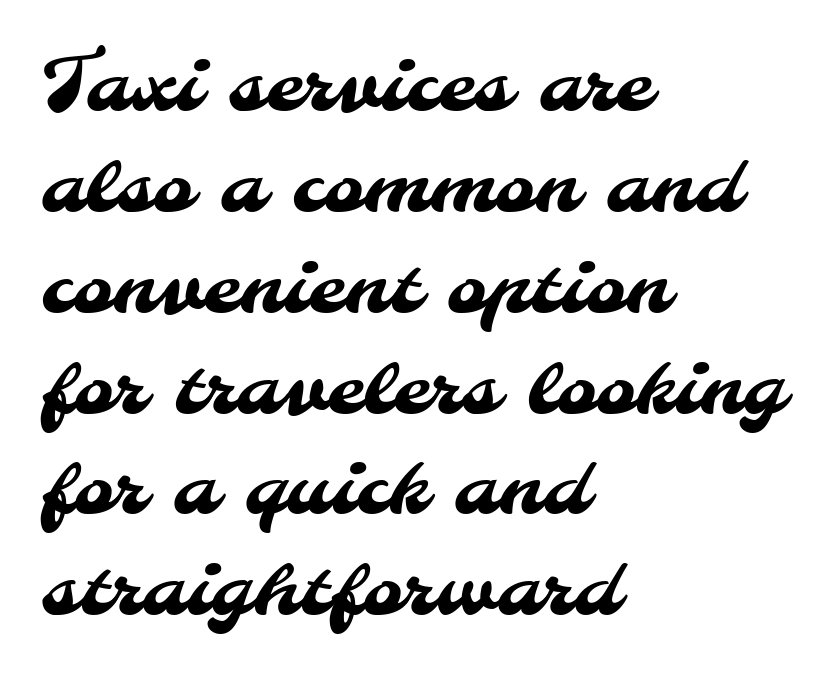
{"serif": "no", "width": "normal", "stroke_contrast": "medium", "x_height": "small", "monospaced": "no", "underline": "no", "align": "left", "line_spacing": "normal", "line_spacing_ratio": 1.31, "letter_spacing": "normal", "letter_spacing_em": 0.0, "glyph_px": 77}
